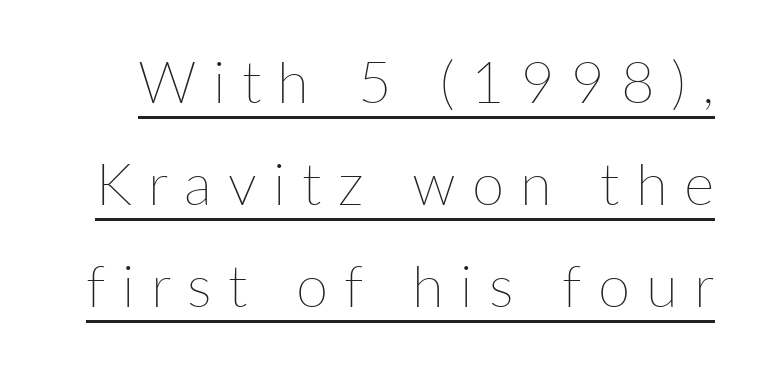
The image shows 58 px thin type, upright; set line spacing 1.76x, unusually wide letter spacing (+0.28 em), underlined; low stroke contrast and a medium x-height.
